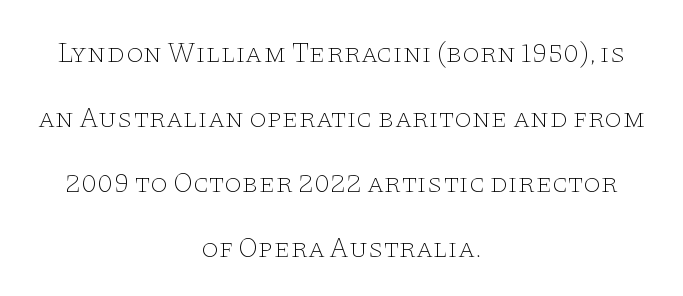
What stands out about the letter spacing? Nothing — it is the standard amount. The string is rendered with underlining switched off. Horizontal bands of white between lines are thick stripes. This rendering uses center alignment, leaving both contours irregular but symmetric. The text was rendered using a seriffed face with decorative stroke endings.
